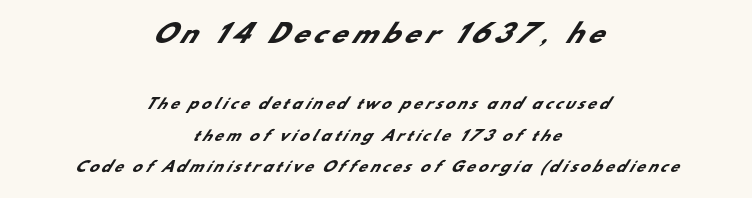
{"bold": "yes", "underline": "no", "align": "center", "line_spacing": "loose", "line_spacing_ratio": 2.25, "letter_spacing": "wide", "letter_spacing_em": 0.22, "larger_block": "first", "size_ratio": 1.79, "glyph_px": 25}
